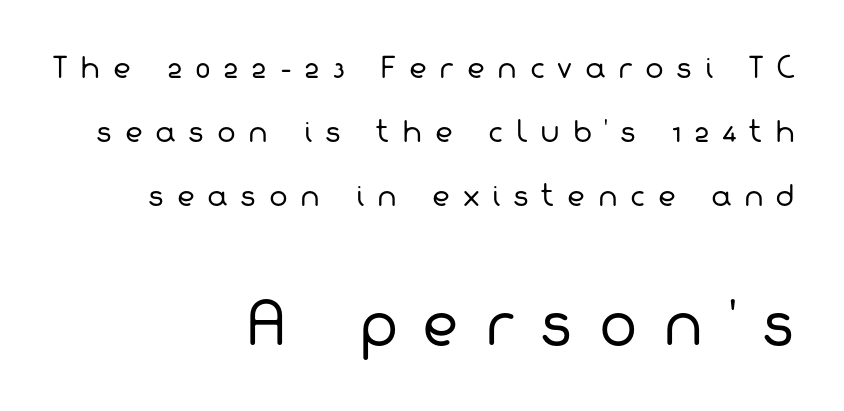
{"serif": "no", "bold": "no", "weight": "regular", "width": "normal", "stroke_contrast": "low", "x_height": "medium", "monospaced": "no", "underline": "no", "align": "right", "line_spacing": "loose", "line_spacing_ratio": 2.28, "letter_spacing": "wide", "letter_spacing_em": 0.45, "larger_block": "second", "size_ratio": 2.04, "glyph_px": 57}
